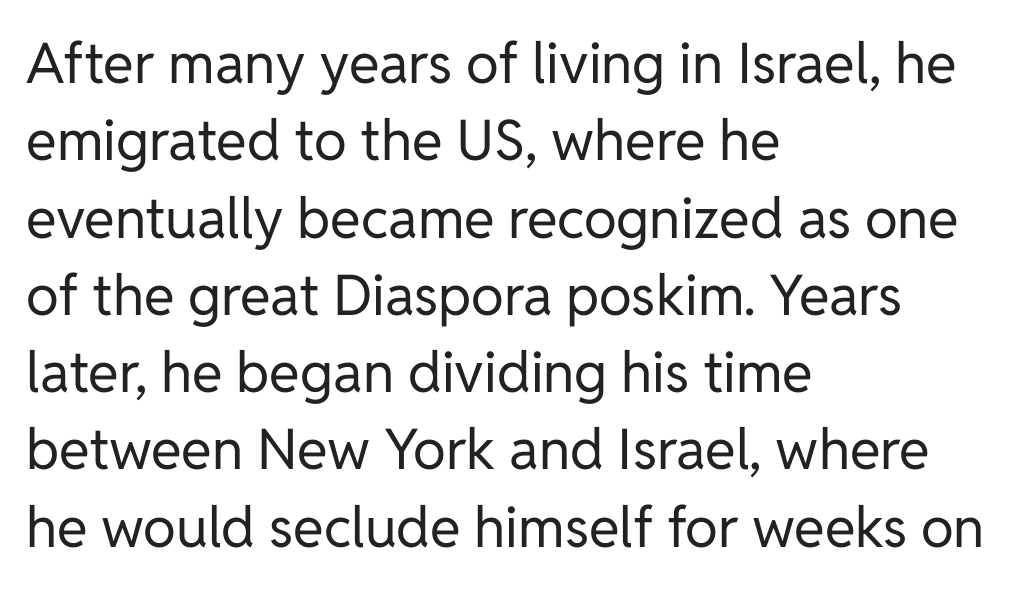
{"serif": "no", "italic": "no", "bold": "no", "weight": "regular", "width": "normal", "stroke_contrast": "low", "x_height": "medium", "monospaced": "no", "underline": "no", "align": "left", "line_spacing": "normal", "line_spacing_ratio": 1.38, "letter_spacing": "normal", "letter_spacing_em": 0.0, "glyph_px": 56}
